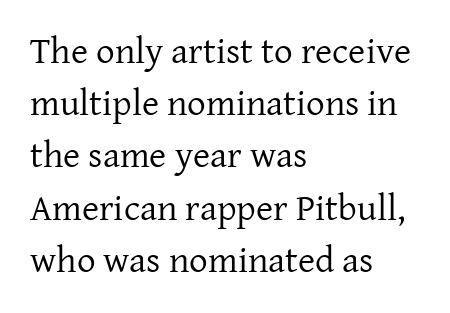
{"serif": "yes", "italic": "no", "bold": "no", "weight": "regular", "width": "normal", "stroke_contrast": "low", "x_height": "medium", "monospaced": "no", "underline": "no", "align": "left", "line_spacing": "normal", "line_spacing_ratio": 1.41, "letter_spacing": "normal", "letter_spacing_em": 0.0, "glyph_px": 37}
